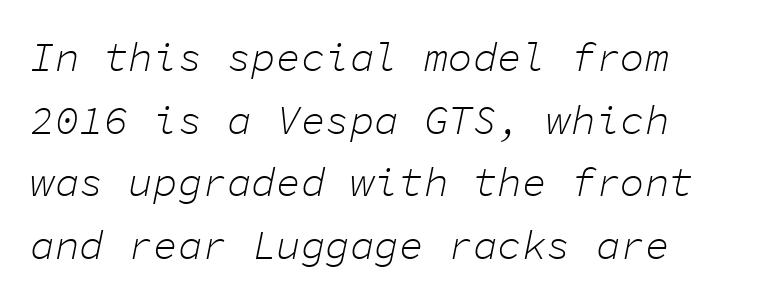
Fixed-width glyphs throughout — classic coding-font behaviour. The tracking reads as untouched default to a designer's eye. The weight tops out at a normal text grade. Rendered with sloped, italic letterforms.
